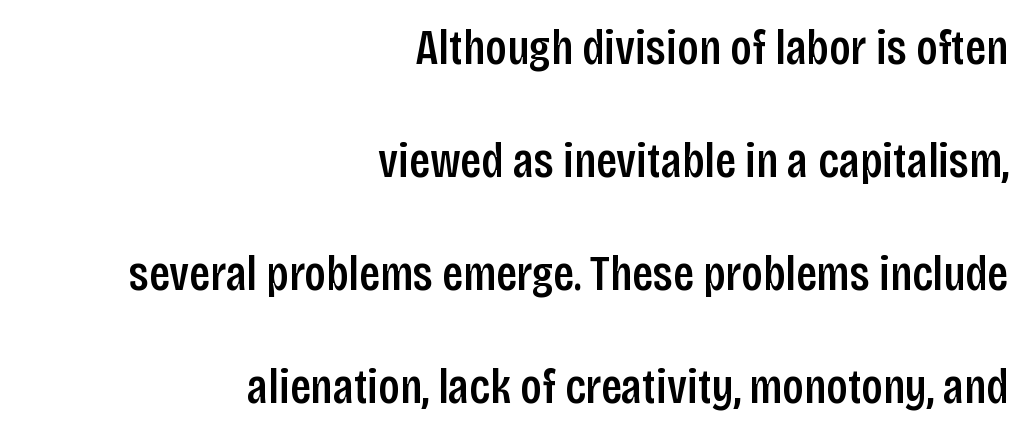
{"serif": "no", "italic": "no", "width": "condensed", "stroke_contrast": "low", "x_height": "large", "monospaced": "no", "underline": "no", "align": "right", "line_spacing": "loose", "line_spacing_ratio": 2.26, "letter_spacing": "normal", "letter_spacing_em": 0.0, "glyph_px": 50}
